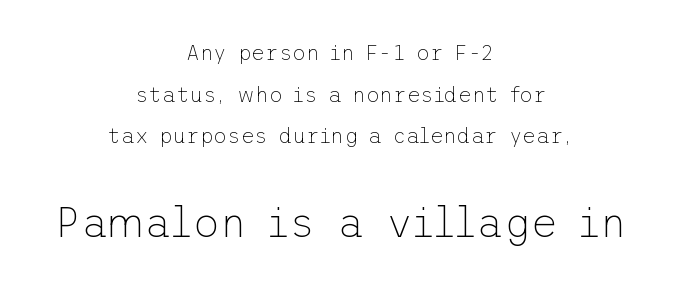
The weight tops out at a normal text grade. This layout puts the modest block above and the oversized block below. The passage shown stacks its lines with a broad gap. Vertical strokes here are truly vertical. Short and long lines alike share a common midpoint. Here the glyphs are tracked normally, forming tight word shapes.
